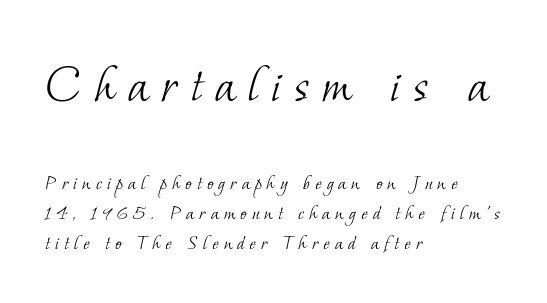
The image shows 56 px light serif type; set left-aligned, normal line spacing (1.37x), unusually wide letter spacing (+0.23 em), not underlined; the first (top) block is 2.55x larger; low stroke contrast and a small x-height.
